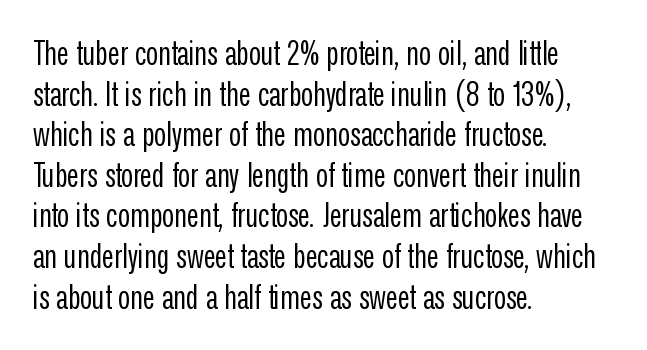
The image shows 33 px regular-weight, condensed sans-serif type, upright; set left-aligned, line spacing 1.23x, normal letter spacing, not underlined; low stroke contrast and a medium x-height.
